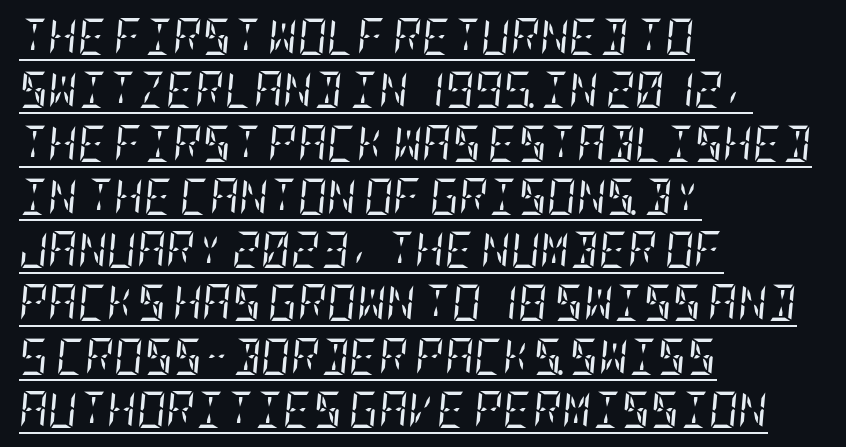
{"serif": "yes", "italic": "yes", "lean": "right", "slant_degrees": 5, "bold": "no", "weight": "regular", "width": "condensed", "stroke_contrast": "low", "x_height": "large", "underline": "yes", "align": "left", "line_spacing": "normal", "line_spacing_ratio": 1.48, "letter_spacing": "normal", "letter_spacing_em": 0.0, "glyph_px": 36}
